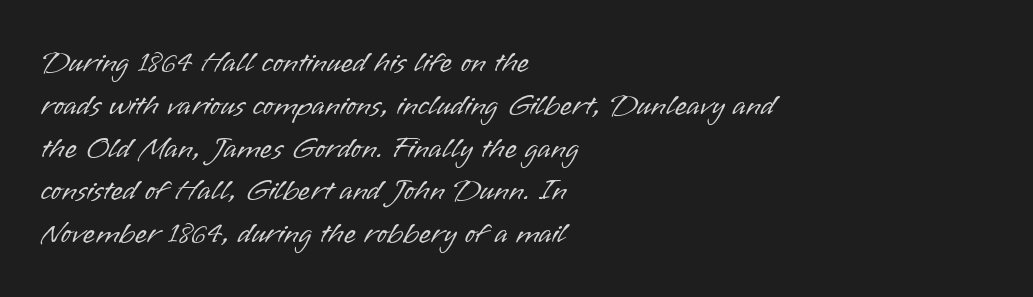
Q: Is the text bold? A: No.
Q: Is the text italic (slanted)? A: Yes.
Q: Is the typeface a serif or a sans-serif typeface? A: Sans-serif.
Q: Is the text underlined? A: No.
Q: How is the paragraph aligned? A: Left-aligned.
Q: Is the spacing between letters normal or unusually wide? A: Normal.
Q: Is the spacing between lines tight, normal or loose? A: Normal.
Q: Width (condensed, normal, or wide)? A: Normal.
Q: Stroke contrast? A: Low.
Q: x-height? A: Small.
Q: Monospaced? A: No.
